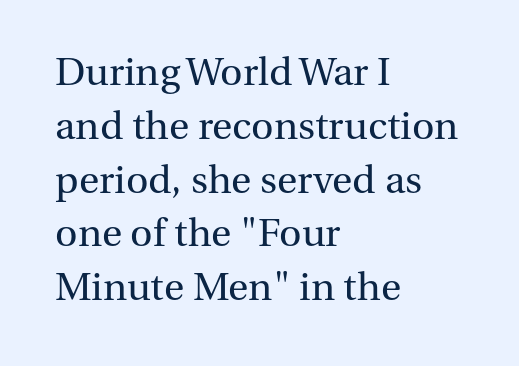
The image shows 39 px regular-weight serif type, upright; set left-aligned, normal line spacing (1.38x), normal letter spacing, not underlined; medium stroke contrast and a medium x-height.
